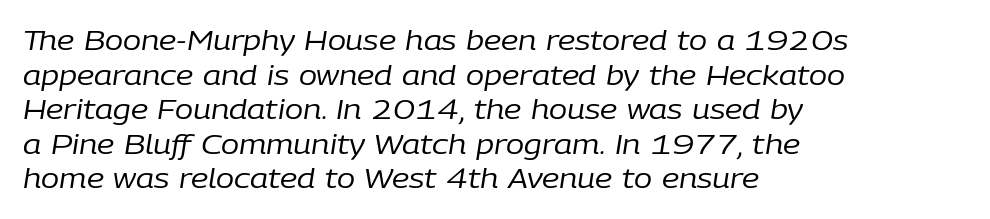
{"italic": "yes", "lean": "right", "slant_degrees": 9, "bold": "no", "underline": "no", "align": "left", "line_spacing": "normal", "line_spacing_ratio": 1.28, "letter_spacing": "normal", "letter_spacing_em": 0.0, "glyph_px": 27}
